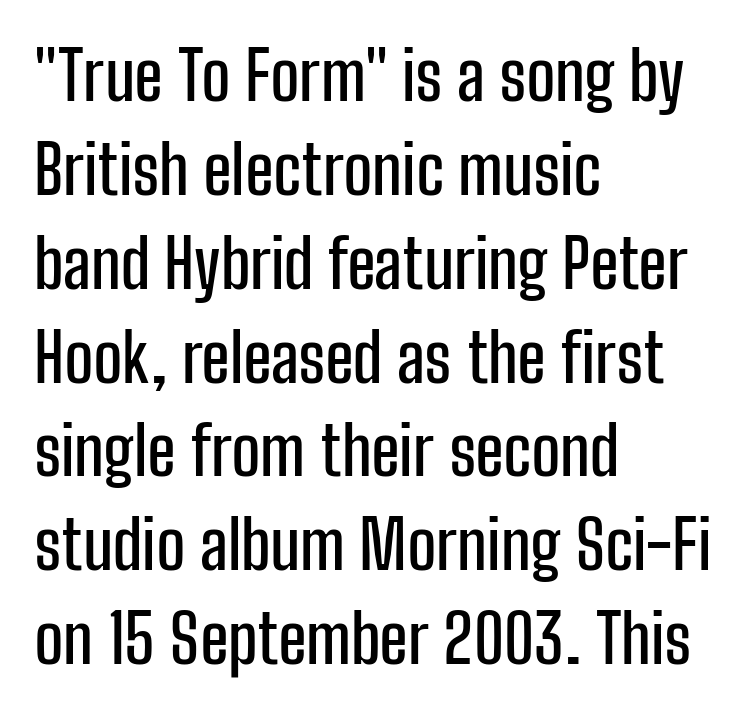
Note: no serifs on the glyphs. Honestly, the letter spacing is just normal — you wouldn't notice it. This is roman type, the default non-slanted kind. The paragraph has a hard left edge and a soft right edge. This sample keeps an unexceptional amount of space between lines.
